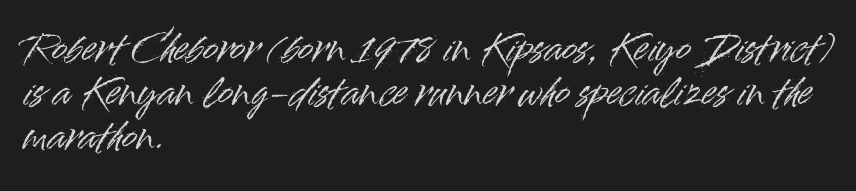
The image shows 36 px sans-serif type; set left-aligned, line spacing 1.22x, normal letter spacing, not underlined; high stroke contrast and a small x-height.
